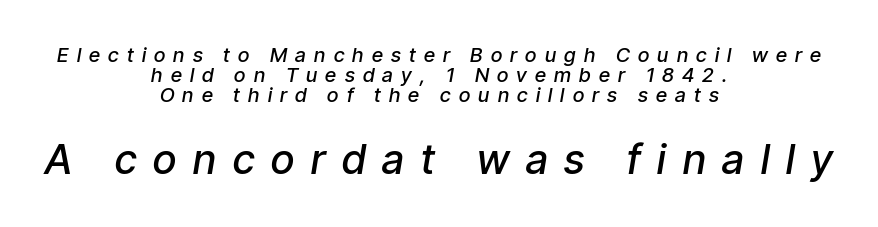
Q: Is the text bold? A: Semi-bold.
Q: Is the text italic (slanted)? A: Yes, it leans right by about 9 degrees.
Q: Is the text underlined? A: No.
Q: How is the paragraph aligned? A: Centered.
Q: Is the spacing between letters normal or unusually wide? A: Unusually wide.
Q: Is the spacing between lines tight, normal or loose? A: Tight.
Q: Which block of text is set in a larger size, the first (top) or the second (bottom)? A: The second (bottom) one.
Q: Width (condensed, normal, or wide)? A: Condensed.
Q: Stroke contrast? A: Low.
Q: x-height? A: Medium.
Q: Monospaced? A: No.
